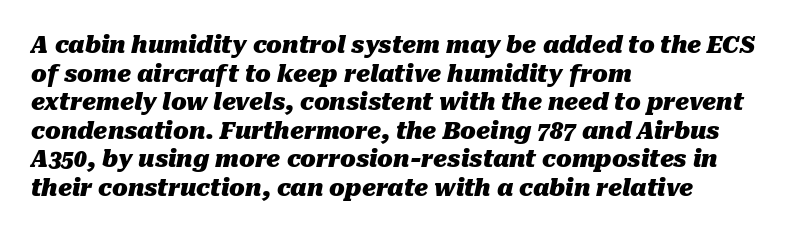
{"italic": "yes", "lean": "right", "slant_degrees": 10, "bold": "yes", "underline": "no", "align": "left", "line_spacing_ratio": 1.24, "letter_spacing": "normal", "letter_spacing_em": 0.0, "glyph_px": 23}
